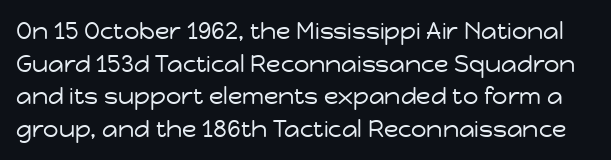
{"italic": "no", "bold": "no", "underline": "no", "line_spacing": "normal", "line_spacing_ratio": 1.36, "letter_spacing": "normal", "letter_spacing_em": 0.0, "glyph_px": 24}
